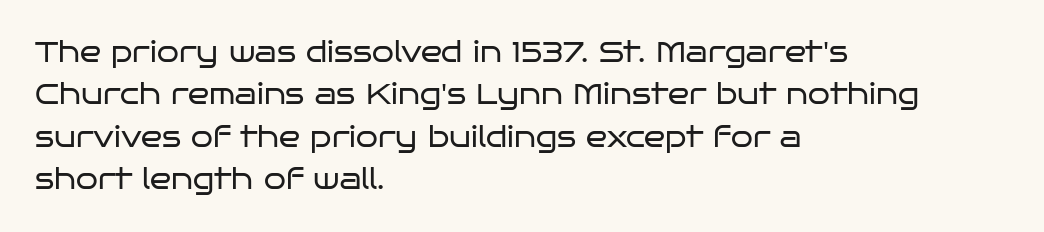
Horizontally, the lines are justified to the leading edge only. It's the straight-up-and-down kind of type. Note: no serifs on the glyphs. The letters advance in unequal steps, a hallmark of proportional type.
